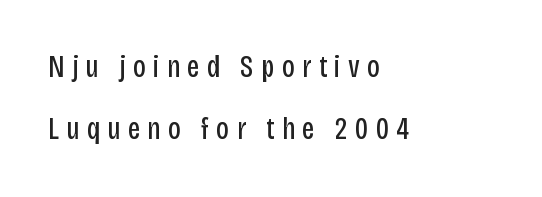
{"serif": "no", "italic": "no", "bold": "no", "weight": "regular", "width": "condensed", "stroke_contrast": "low", "x_height": "large", "monospaced": "no", "underline": "no", "align": "left", "line_spacing": "loose", "line_spacing_ratio": 2.01, "letter_spacing": "wide", "letter_spacing_em": 0.23, "glyph_px": 31}
